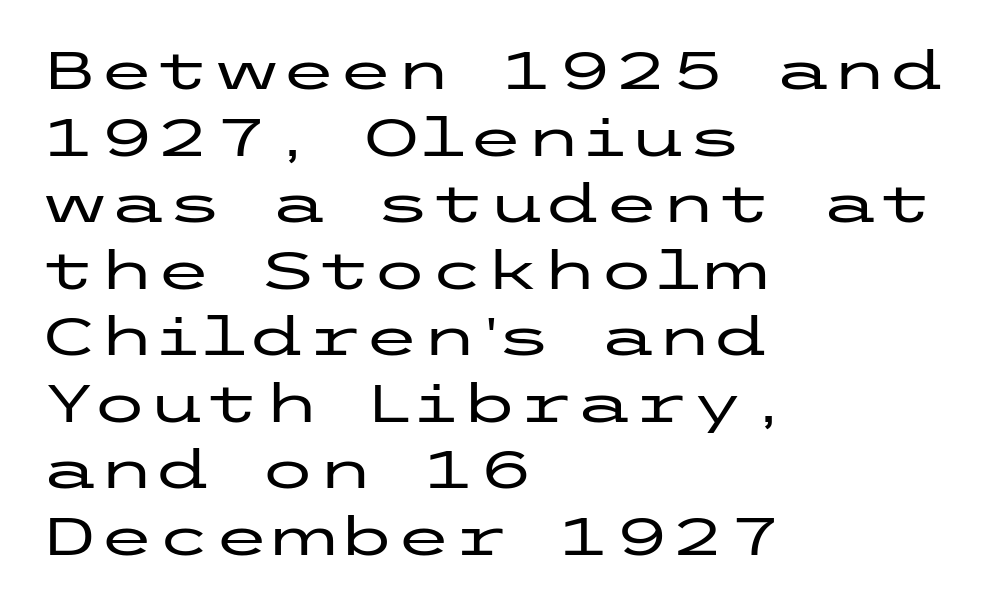
Leftover space on each line is placed entirely after the last word. Grotesque or geometric, the face here clearly has no serifs. Honestly, the letter spacing is just normal — you wouldn't notice it. The font's upright variant was chosen for this text. A bare baseline throughout the passage. Successive baselines arrive at the customary interval.
